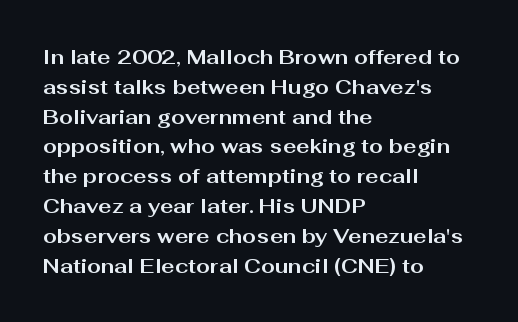
Q: Is the text bold? A: Yes.
Q: Is the text italic (slanted)? A: No, it is upright.
Q: Is the text underlined? A: No.
Q: How is the paragraph aligned? A: Left-aligned.
Q: Is the spacing between letters normal or unusually wide? A: Normal.
Q: Is the spacing between lines tight, normal or loose? A: Normal.
